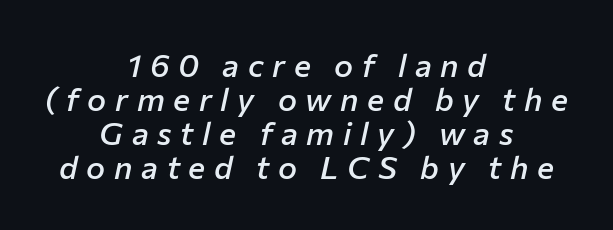
Q: Is the text bold? A: Semi-bold.
Q: Is the text italic (slanted)? A: Yes, it leans right by about 12 degrees.
Q: Is the text underlined? A: No.
Q: How is the paragraph aligned? A: Centered.
Q: Is the spacing between letters normal or unusually wide? A: Unusually wide.
Q: Is the spacing between lines tight, normal or loose? A: Tight.
Q: Width (condensed, normal, or wide)? A: Normal.
Q: Stroke contrast? A: Low.
Q: x-height? A: Medium.
Q: Monospaced? A: No.
